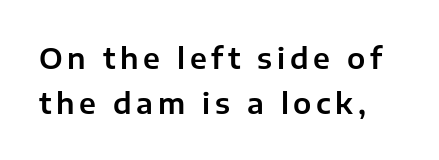
Character widths vary here, with narrow letters taking less room than wide ones. A bare baseline throughout the passage. Italic: no, the glyphs are upright roman. The characters display no serif detailing; their extremities are plain. Leading matches the norm, producing a regular column.
